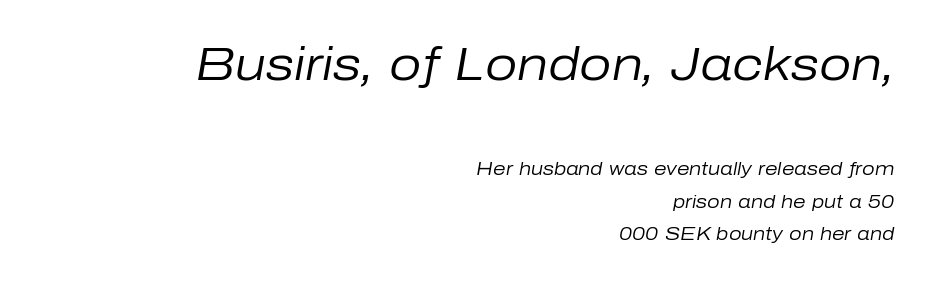
The earlier block is typeset at a bigger size than the later block. Beneath every word, the page is bare. A student would call this right alignment; a typographer would say flush right, rag left. In terms of letterspacing, this is plain default setting. This is oblique type, the kind used for emphasis or titles. Weight: not bold — regular or lighter.
